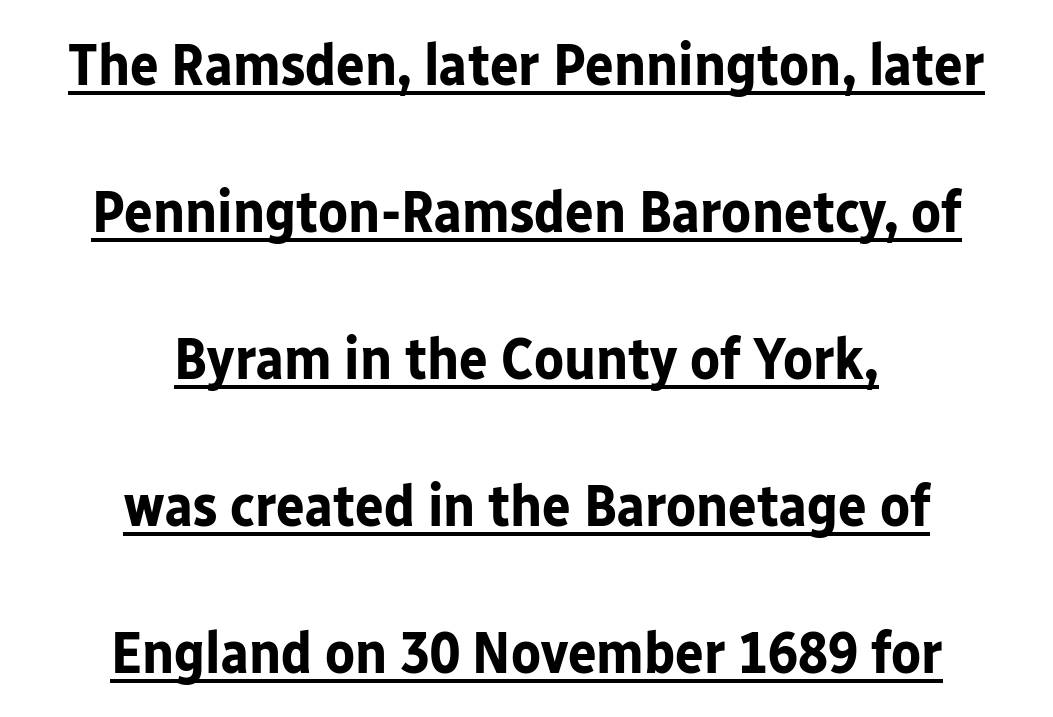
The image shows 60 px bold sans-serif type, upright; set centered, loose line spacing (2.45x), normal letter spacing, underlined; low stroke contrast and a medium x-height.
